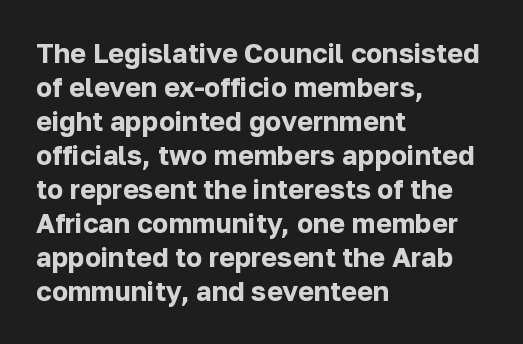
{"italic": "no", "bold": "yes", "underline": "no", "align": "left", "line_spacing": "normal", "line_spacing_ratio": 1.26, "letter_spacing": "normal", "letter_spacing_em": 0.0, "glyph_px": 27}
